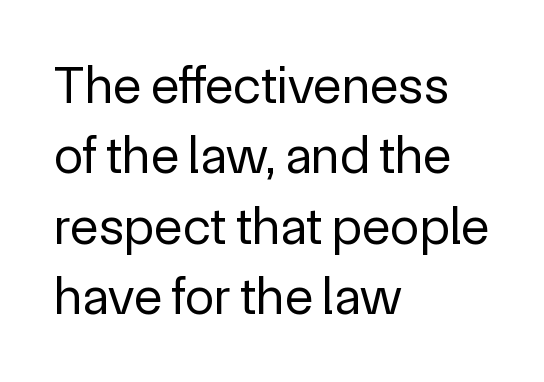
Q: Is the text bold? A: No.
Q: Is the text italic (slanted)? A: No, it is upright.
Q: Is the typeface a serif or a sans-serif typeface? A: Sans-serif.
Q: Is the text underlined? A: No.
Q: How is the paragraph aligned? A: Left-aligned.
Q: Is the spacing between letters normal or unusually wide? A: Normal.
Q: Is the spacing between lines tight, normal or loose? A: Normal.
Q: Width (condensed, normal, or wide)? A: Normal.
Q: x-height? A: Medium.
Q: Monospaced? A: No.
